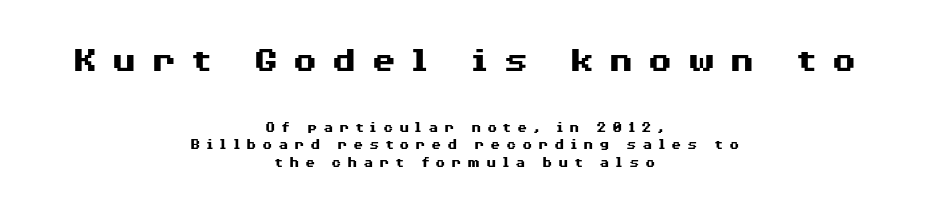
Q: Is the text bold? A: Yes.
Q: Is the text italic (slanted)? A: No, it is upright.
Q: Is the typeface a serif or a sans-serif typeface? A: Sans-serif.
Q: Is the text underlined? A: No.
Q: How is the paragraph aligned? A: Centered.
Q: Is the spacing between letters normal or unusually wide? A: Unusually wide.
Q: Which block of text is set in a larger size, the first (top) or the second (bottom)? A: The first (top) one.
Q: Width (condensed, normal, or wide)? A: Wide.
Q: Stroke contrast? A: Medium.
Q: x-height? A: Medium.
Q: Monospaced? A: No.
